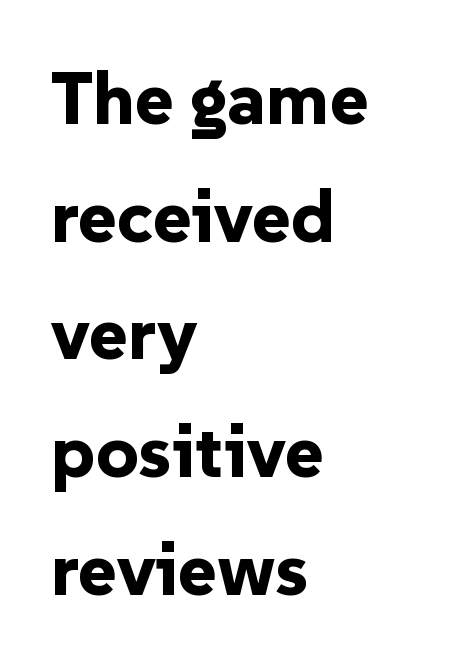
{"serif": "no", "italic": "no", "bold": "yes", "weight": "bold", "width": "normal", "stroke_contrast": "low", "x_height": "medium", "monospaced": "no", "underline": "no", "align": "left", "line_spacing": "normal", "line_spacing_ratio": 1.59, "letter_spacing": "normal", "letter_spacing_em": 0.0, "glyph_px": 74}
